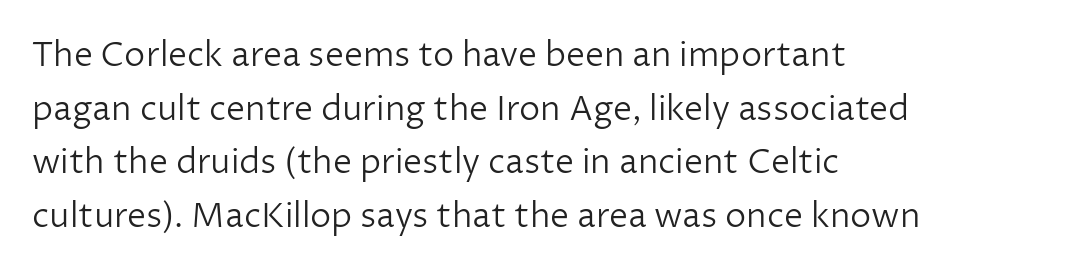
The image shows 34 px light sans-serif type, upright; set left-aligned, normal line spacing (1.58x), normal letter spacing, not underlined; low stroke contrast and a medium x-height.
